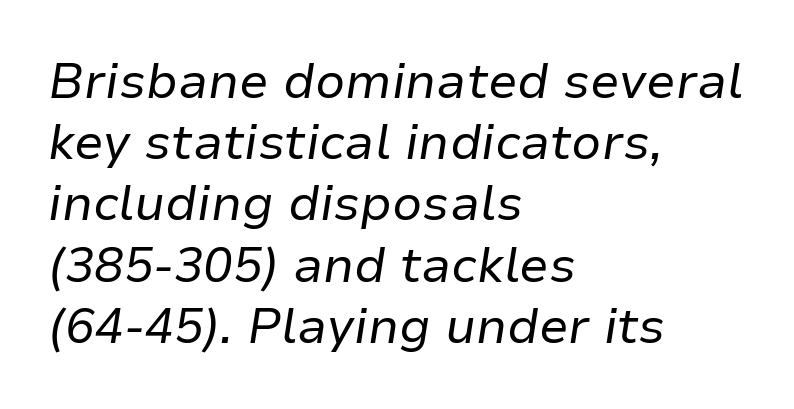
The image shows 49 px regular-weight type, italic (leaning right); set left-aligned, normal line spacing (1.25x), normal letter spacing, not underlined; low stroke contrast and a medium x-height.
